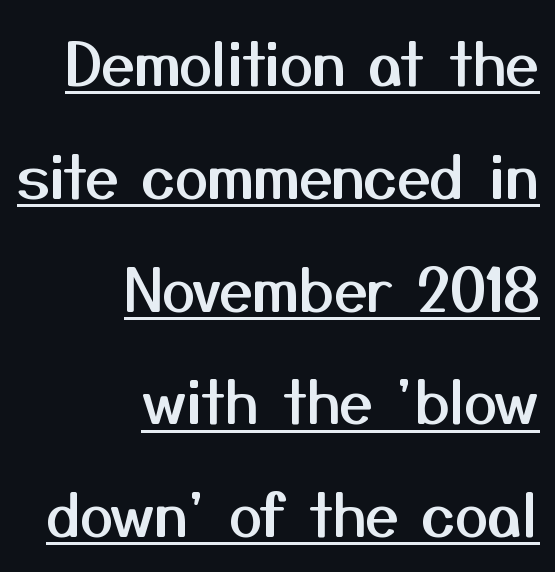
{"serif": "no", "italic": "no", "width": "normal", "stroke_contrast": "medium", "x_height": "medium", "monospaced": "no", "underline": "yes", "align": "right", "line_spacing_ratio": 1.88, "letter_spacing": "normal", "letter_spacing_em": 0.0, "glyph_px": 60}
